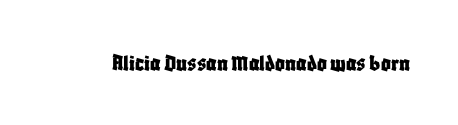
{"italic": "no", "underline": "no", "letter_spacing": "normal", "letter_spacing_em": 0.0, "glyph_px": 24}
